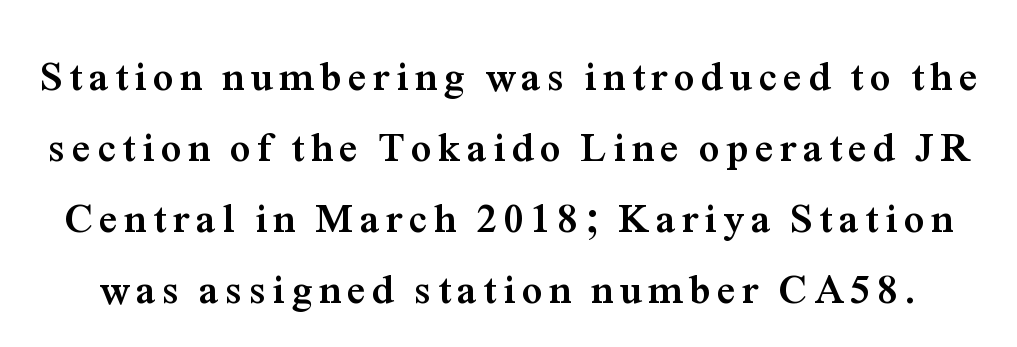
{"serif": "yes", "italic": "no", "bold": "yes", "weight": "semibold", "width": "normal", "stroke_contrast": "medium", "x_height": "medium", "monospaced": "no", "underline": "no", "line_spacing_ratio": 1.73, "glyph_px": 41}
